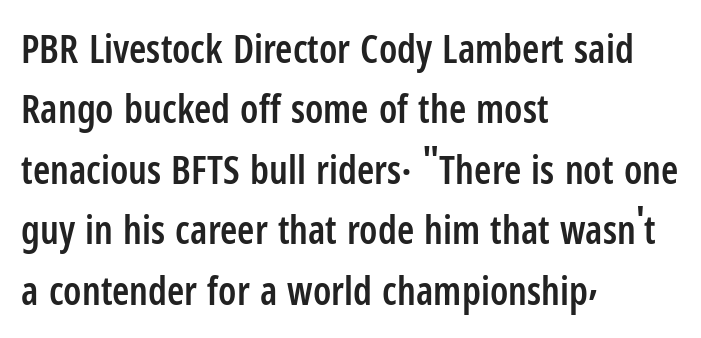
The image shows 39 px semibold, condensed sans-serif type, upright; set left-aligned, normal line spacing (1.55x), normal letter spacing, not underlined; low stroke contrast and a medium x-height.
